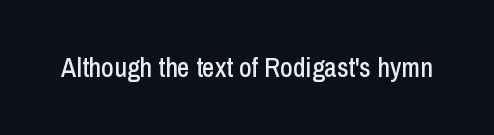
This rendering leaves character spacing at its baseline value. Has an underline been added? It has not. No italicization has been applied; the sample stays upright.
